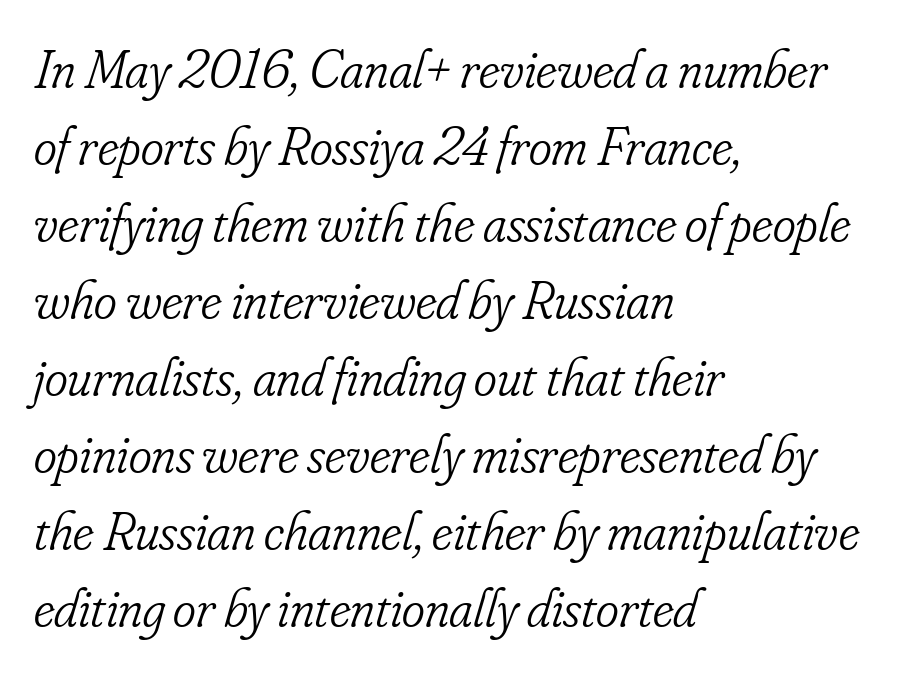
{"serif": "yes", "italic": "yes", "lean": "right", "slant_degrees": 16, "bold": "no", "weight": "light", "width": "condensed", "stroke_contrast": "low", "x_height": "small", "monospaced": "no", "underline": "no", "align": "left", "line_spacing": "normal", "line_spacing_ratio": 1.4, "letter_spacing": "normal", "letter_spacing_em": 0.0, "glyph_px": 55}
